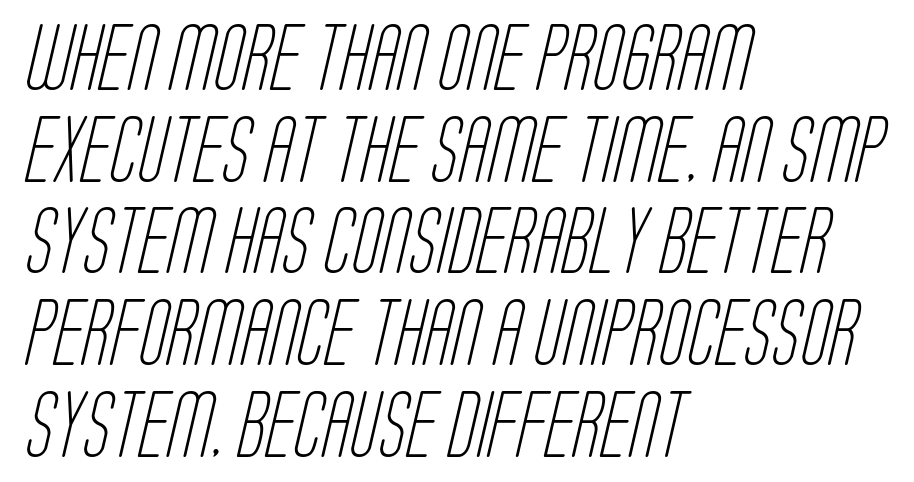
{"serif": "no", "bold": "no", "weight": "light", "width": "condensed", "stroke_contrast": "low", "x_height": "large", "monospaced": "no", "underline": "no", "align": "left", "line_spacing": "normal", "line_spacing_ratio": 1.39, "letter_spacing": "normal", "letter_spacing_em": 0.0, "glyph_px": 66}
